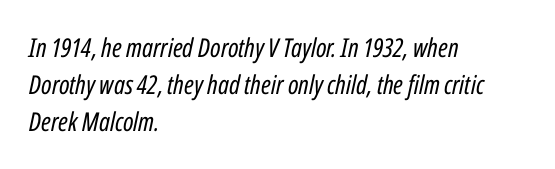
Q: Is the text bold? A: No.
Q: Is the text italic (slanted)? A: Yes, it leans right by about 12 degrees.
Q: Is the text underlined? A: No.
Q: How is the paragraph aligned? A: Left-aligned.
Q: Is the spacing between letters normal or unusually wide? A: Normal.
Q: Is the spacing between lines tight, normal or loose? A: Normal.
